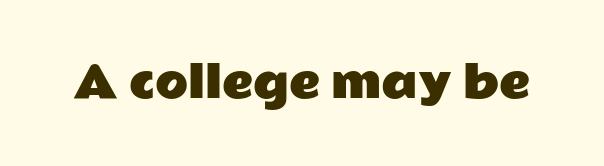
The image shows 43 px wide sans-serif type, upright; set normal letter spacing, not underlined; low stroke contrast and a medium x-height.
